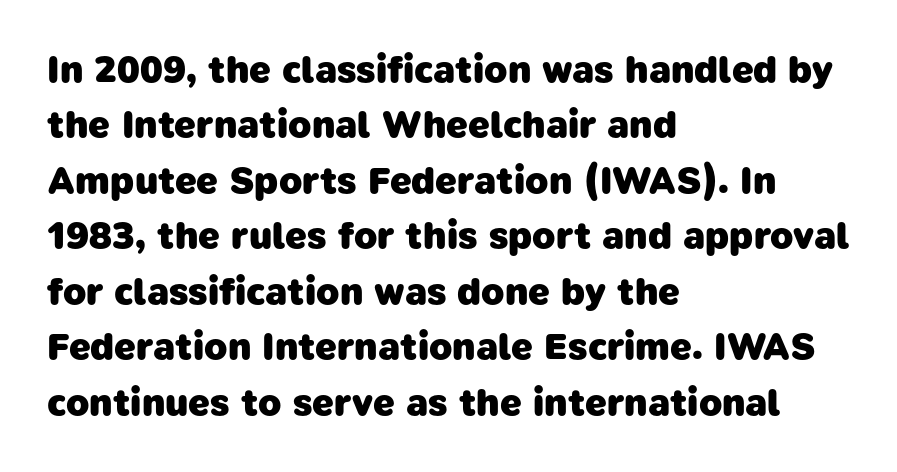
The image shows 38 px heavy sans-serif type; set left-aligned, normal line spacing (1.46x), normal letter spacing, not underlined; low stroke contrast and a medium x-height.
